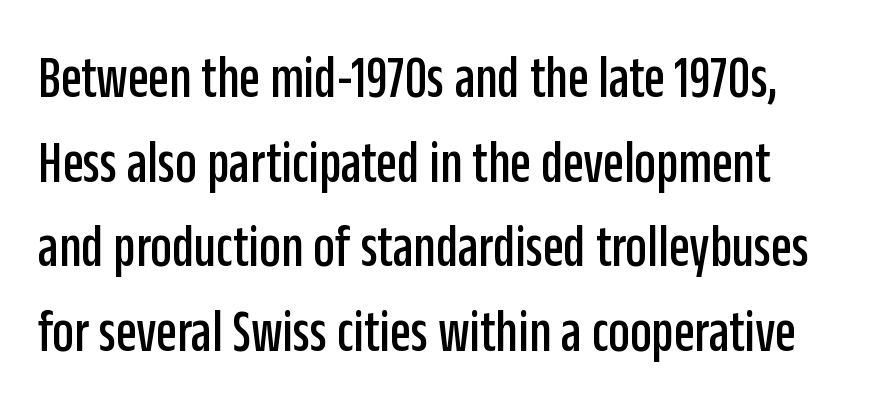
The image shows 60 px condensed sans-serif type, upright; set normal line spacing (1.41x), normal letter spacing, not underlined; low stroke contrast and a large x-height.
